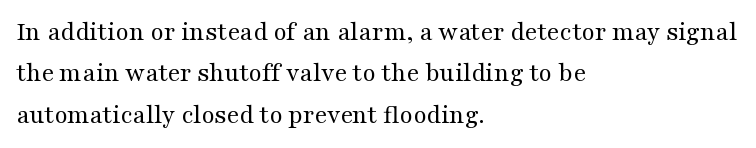
{"italic": "no", "bold": "no", "underline": "no", "align": "left", "line_spacing": "normal", "line_spacing_ratio": 1.53, "letter_spacing": "normal", "letter_spacing_em": 0.0, "glyph_px": 27}
